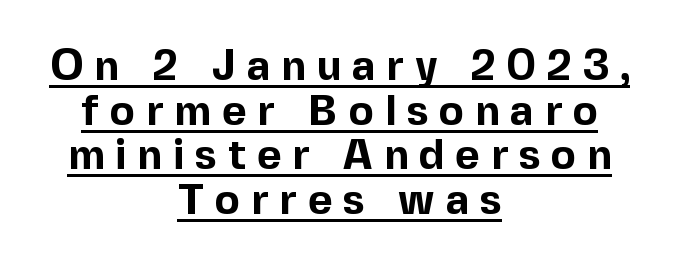
Q: Is the text bold? A: Yes.
Q: Is the text italic (slanted)? A: No, it is upright.
Q: Is the typeface a serif or a sans-serif typeface? A: Sans-serif.
Q: Is the text underlined? A: Yes.
Q: How is the paragraph aligned? A: Centered.
Q: Is the spacing between letters normal or unusually wide? A: Unusually wide.
Q: Is the spacing between lines tight, normal or loose? A: Tight.
Q: Width (condensed, normal, or wide)? A: Normal.
Q: x-height? A: Medium.
Q: Monospaced? A: No.
